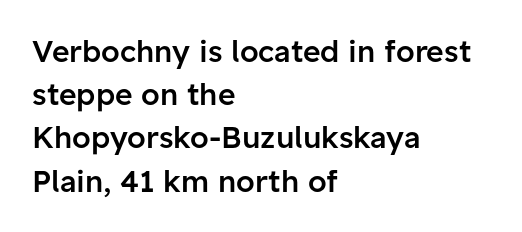
The image shows 30 px semibold sans-serif type, upright; set left-aligned, normal line spacing (1.44x), normal letter spacing, not underlined; low stroke contrast and a medium x-height.
